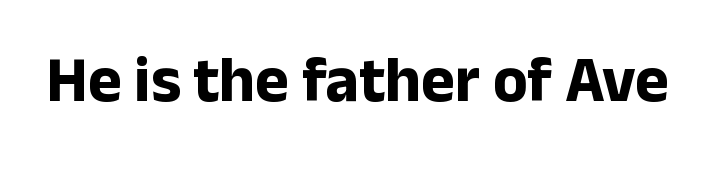
Q: Is the text bold? A: Yes.
Q: Is the text italic (slanted)? A: No, it is upright.
Q: Is the typeface a serif or a sans-serif typeface? A: Sans-serif.
Q: Is the text underlined? A: No.
Q: Is the spacing between letters normal or unusually wide? A: Normal.
Q: Width (condensed, normal, or wide)? A: Normal.
Q: Stroke contrast? A: Low.
Q: x-height? A: Medium.
Q: Monospaced? A: No.
